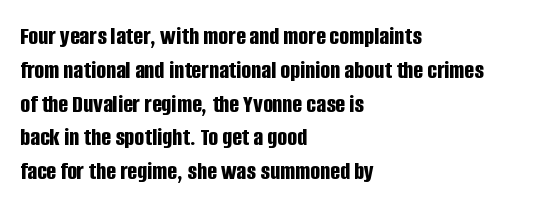
{"italic": "no", "bold": "yes", "underline": "no", "align": "left", "line_spacing": "normal", "line_spacing_ratio": 1.3, "letter_spacing": "normal", "letter_spacing_em": 0.0, "glyph_px": 26}
